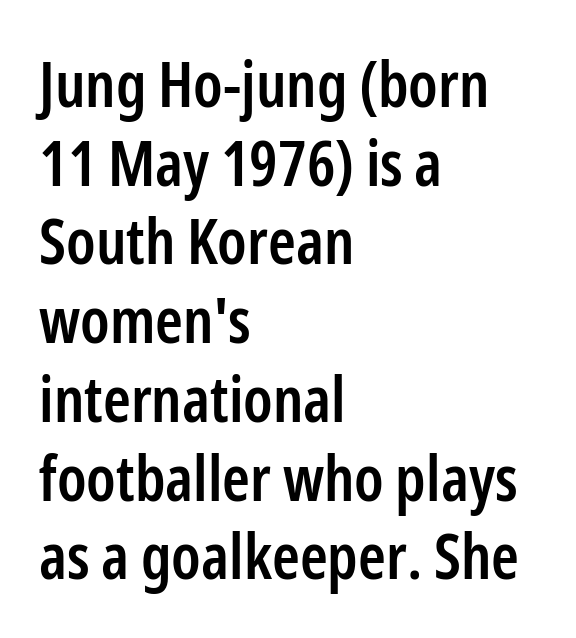
Q: Is the text bold? A: Semi-bold.
Q: Is the text italic (slanted)? A: No, it is upright.
Q: Is the typeface a serif or a sans-serif typeface? A: Sans-serif.
Q: Is the text underlined? A: No.
Q: How is the paragraph aligned? A: Left-aligned.
Q: Is the spacing between letters normal or unusually wide? A: Normal.
Q: Is the spacing between lines tight, normal or loose? A: Normal.
Q: Width (condensed, normal, or wide)? A: Condensed.
Q: Stroke contrast? A: Low.
Q: x-height? A: Medium.
Q: Monospaced? A: No.
